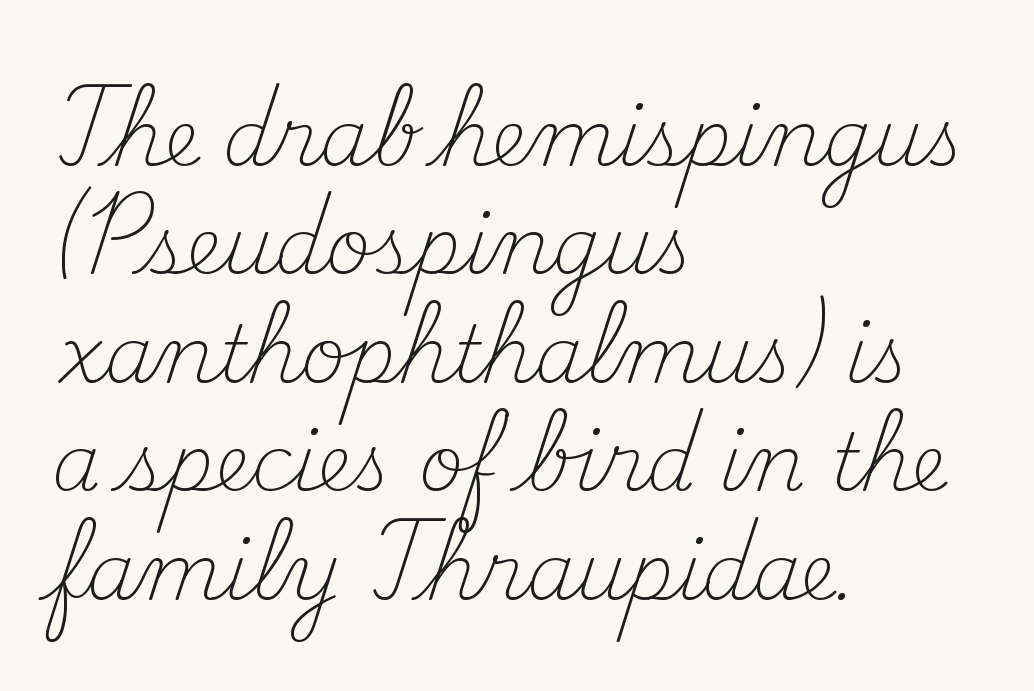
{"serif": "yes", "bold": "no", "weight": "light", "width": "normal", "stroke_contrast": "medium", "x_height": "small", "monospaced": "no", "underline": "no", "align": "left", "line_spacing": "normal", "line_spacing_ratio": 1.39, "letter_spacing": "normal", "letter_spacing_em": 0.0, "glyph_px": 78}
